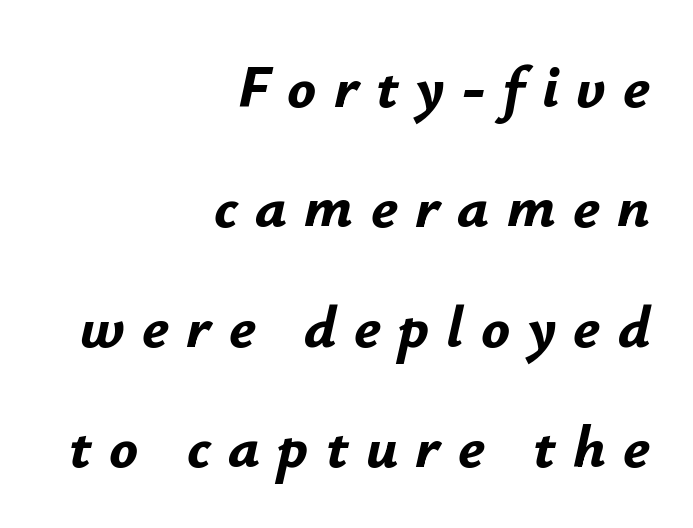
The image shows 60 px bold type, italic (leaning right); set right-aligned, loose line spacing (2.0x), unusually wide letter spacing (+0.29 em), not underlined; low stroke contrast and a small x-height.
